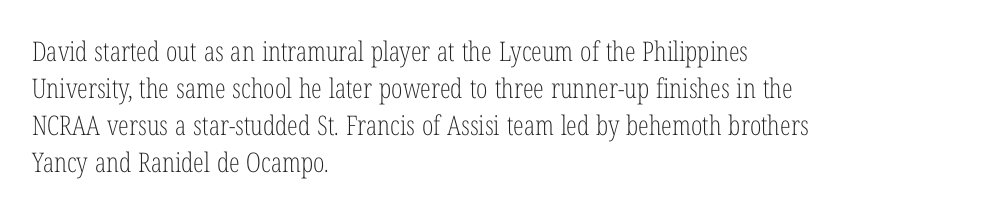
{"italic": "no", "bold": "no", "underline": "no", "align": "left", "line_spacing": "normal", "line_spacing_ratio": 1.37, "letter_spacing": "normal", "letter_spacing_em": 0.0, "glyph_px": 27}
